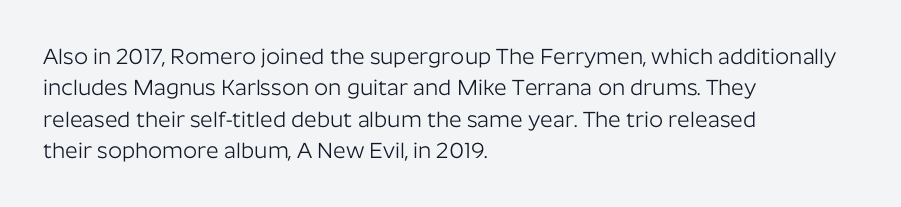
The image shows 22 px text type, upright; set left-aligned, normal line spacing (1.43x), normal letter spacing, not underlined.
